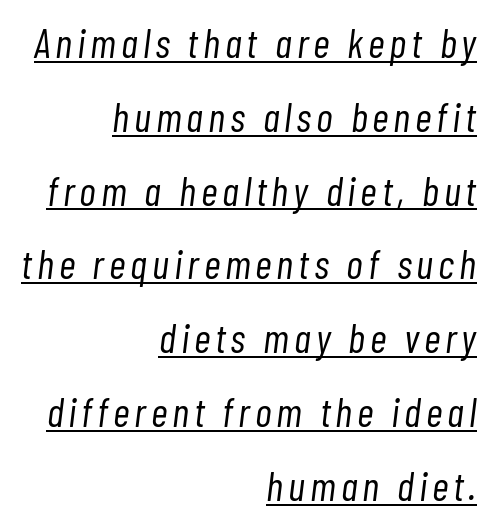
The image shows 41 px light, condensed type, italic (leaning right); set right-aligned, line spacing 1.8x, underlined; low stroke contrast and a medium x-height.
